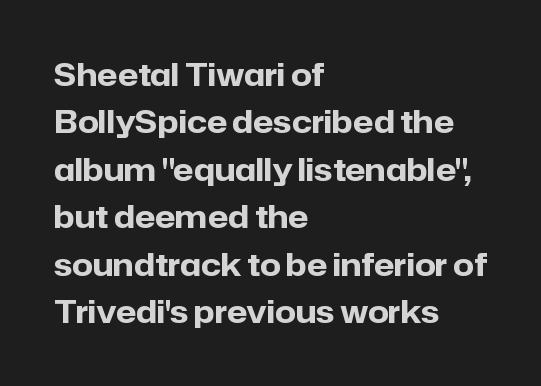
Q: Is the text bold? A: Yes.
Q: Is the text italic (slanted)? A: No, it is upright.
Q: Is the typeface a serif or a sans-serif typeface? A: Sans-serif.
Q: Is the text underlined? A: No.
Q: How is the paragraph aligned? A: Left-aligned.
Q: Is the spacing between letters normal or unusually wide? A: Normal.
Q: Is the spacing between lines tight, normal or loose? A: Normal.
Q: Width (condensed, normal, or wide)? A: Normal.
Q: Stroke contrast? A: Low.
Q: x-height? A: Medium.
Q: Monospaced? A: No.
